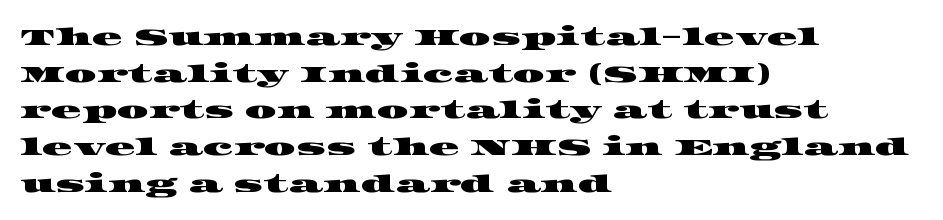
Notice how descenders clear the ascenders below comfortably — that's standard leading. Tracking here is standard; glyphs follow each other at the usual distance. The space directly below the letters is spotless. All the whitespace from short lines collects on the right.
